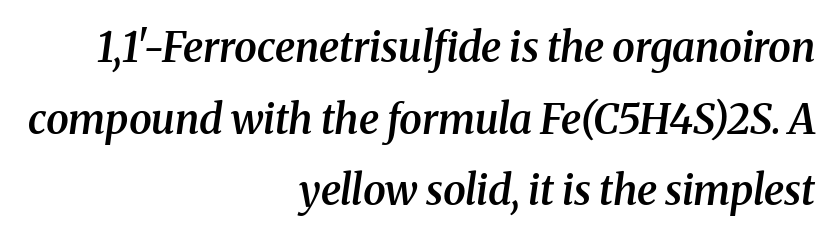
The image shows 41 px semibold serif type, italic (leaning right); set right-aligned, line spacing 1.75x, normal letter spacing, not underlined; medium stroke contrast and a medium x-height.
